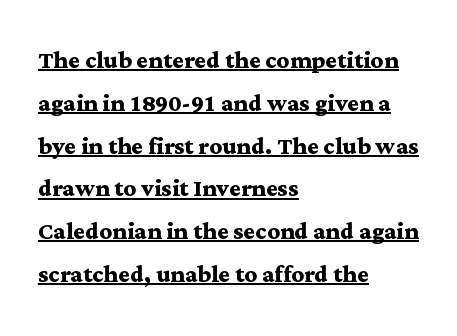
{"serif": "yes", "italic": "no", "bold": "yes", "weight": "semibold", "width": "wide", "stroke_contrast": "medium", "x_height": "medium", "monospaced": "no", "underline": "yes", "align": "left", "line_spacing": "normal", "line_spacing_ratio": 1.38, "letter_spacing": "normal", "letter_spacing_em": 0.0, "glyph_px": 31}
